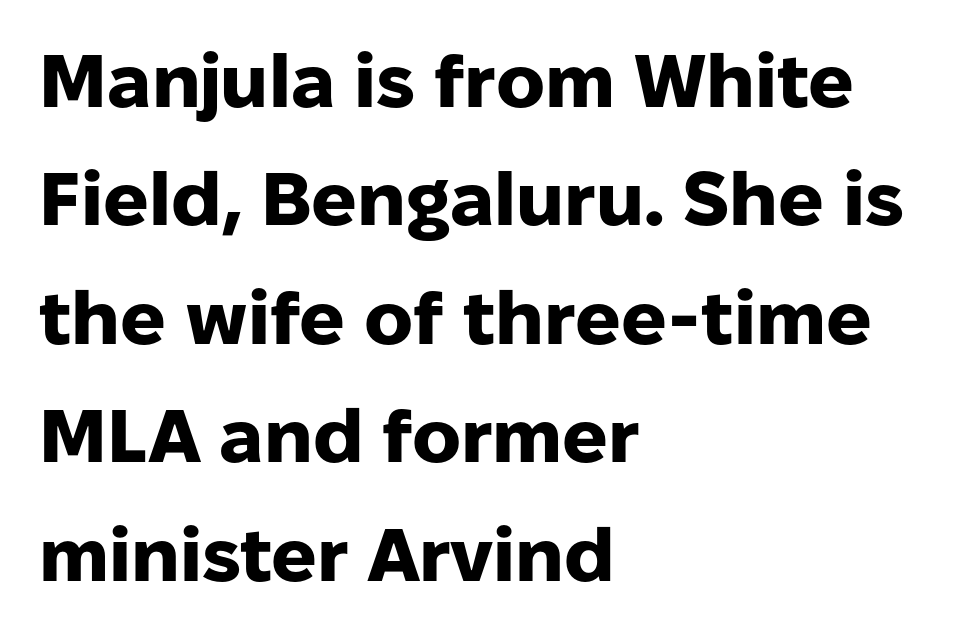
The image shows 75 px heavy sans-serif type, upright; set left-aligned, normal line spacing (1.58x), normal letter spacing, not underlined; low stroke contrast and a medium x-height.
